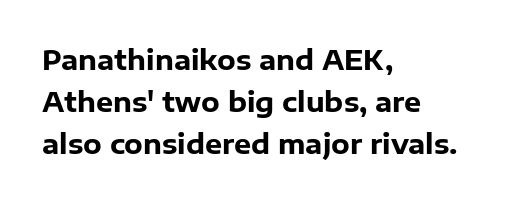
{"italic": "no", "bold": "yes", "underline": "no", "align": "left", "line_spacing": "normal", "line_spacing_ratio": 1.55, "letter_spacing": "normal", "letter_spacing_em": 0.0, "glyph_px": 27}
